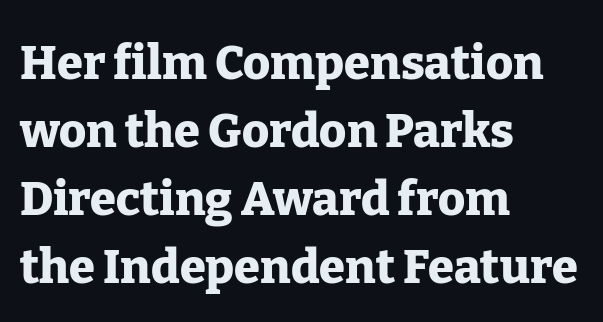
Typeset ragged right — the left edge is the straight one. Vertically, the passage feels balanced, rows spaced as you'd expect. Check where the strokes stop: tiny serifs finish them off. A typesetter would call this proportional, since set widths differ per character.
